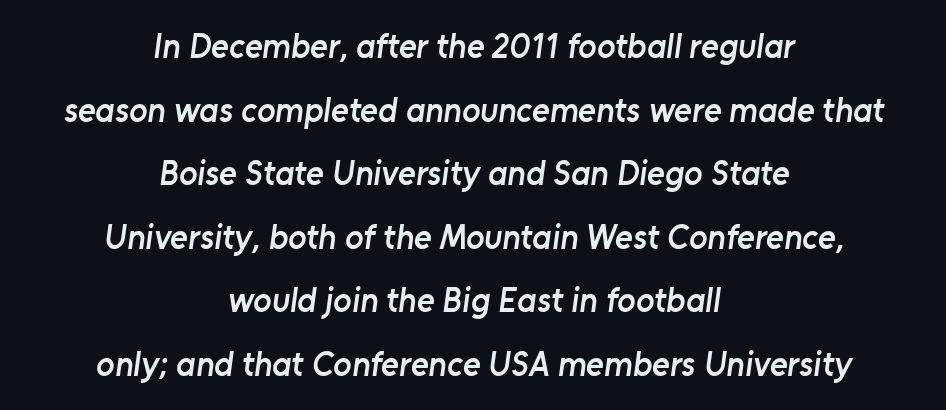
The image shows 34 px semibold sans-serif type; set centered, line spacing 1.87x, normal letter spacing, not underlined; low stroke contrast and a medium x-height.
